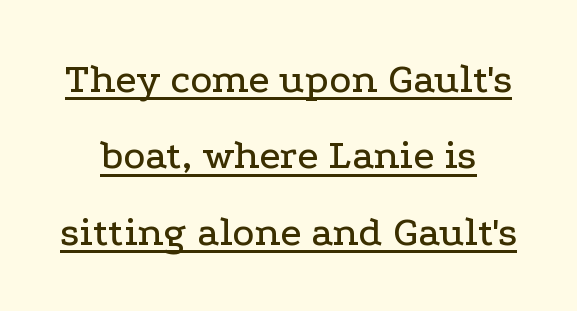
The image shows 42 px wide serif type, upright; set line spacing 1.82x, normal letter spacing, underlined; low stroke contrast and a medium x-height.
